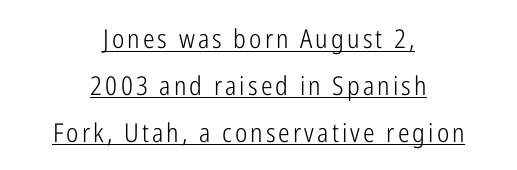
Q: Is the text bold? A: No.
Q: Is the text italic (slanted)? A: No, it is upright.
Q: Is the text underlined? A: Yes.
Q: How is the paragraph aligned? A: Centered.
